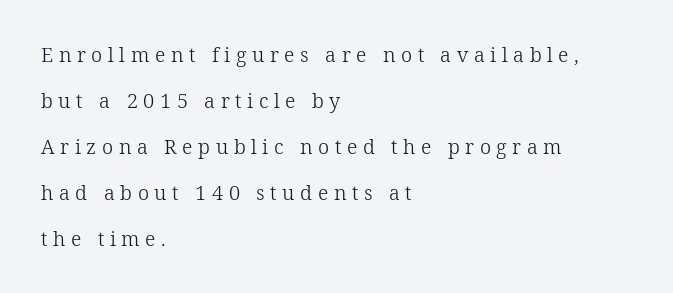
The image shows 20 px text type, upright; set left-aligned, loose line spacing (2.3x), unusually wide letter spacing (+0.28 em), not underlined.
